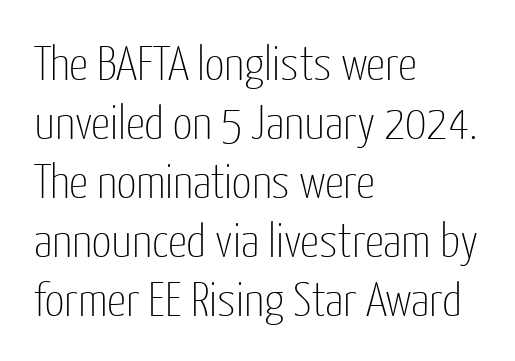
The image shows 48 px thin, condensed sans-serif type, upright; set left-aligned, line spacing 1.23x, normal letter spacing, not underlined; low stroke contrast and a medium x-height.
